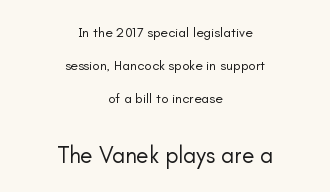
Q: Is the text bold? A: No.
Q: Is the text italic (slanted)? A: No, it is upright.
Q: Is the text underlined? A: No.
Q: How is the paragraph aligned? A: Centered.
Q: Is the spacing between letters normal or unusually wide? A: Normal.
Q: Is the spacing between lines tight, normal or loose? A: Loose.
Q: Which block of text is set in a larger size, the first (top) or the second (bottom)? A: The second (bottom) one.
